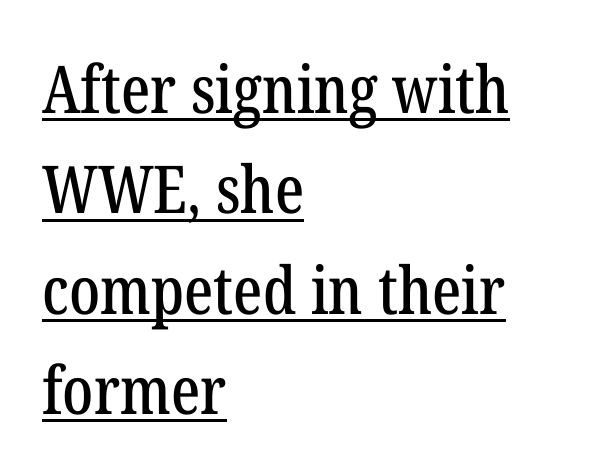
Q: Is the text italic (slanted)? A: No, it is upright.
Q: Is the typeface a serif or a sans-serif typeface? A: Serif.
Q: Is the text underlined? A: Yes.
Q: How is the paragraph aligned? A: Left-aligned.
Q: Is the spacing between letters normal or unusually wide? A: Normal.
Q: Is the spacing between lines tight, normal or loose? A: Normal.
Q: Width (condensed, normal, or wide)? A: Condensed.
Q: Stroke contrast? A: Low.
Q: x-height? A: Medium.
Q: Monospaced? A: No.
